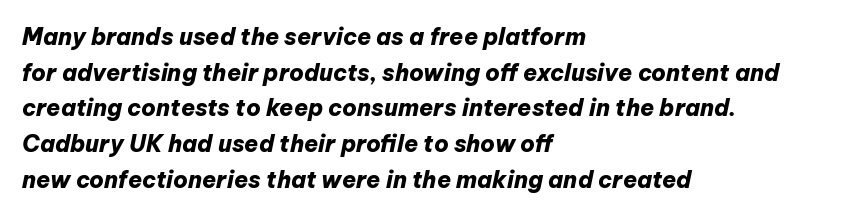
Q: Is the text bold? A: Yes.
Q: Is the text italic (slanted)? A: Yes, it leans right by about 12 degrees.
Q: Is the text underlined? A: No.
Q: How is the paragraph aligned? A: Left-aligned.
Q: Is the spacing between letters normal or unusually wide? A: Normal.
Q: Is the spacing between lines tight, normal or loose? A: Normal.
